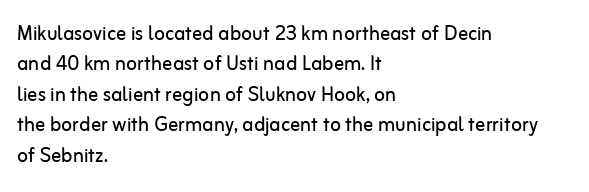
Q: Is the text bold? A: No.
Q: Is the text italic (slanted)? A: No, it is upright.
Q: Is the text underlined? A: No.
Q: How is the paragraph aligned? A: Left-aligned.
Q: Is the spacing between letters normal or unusually wide? A: Normal.
